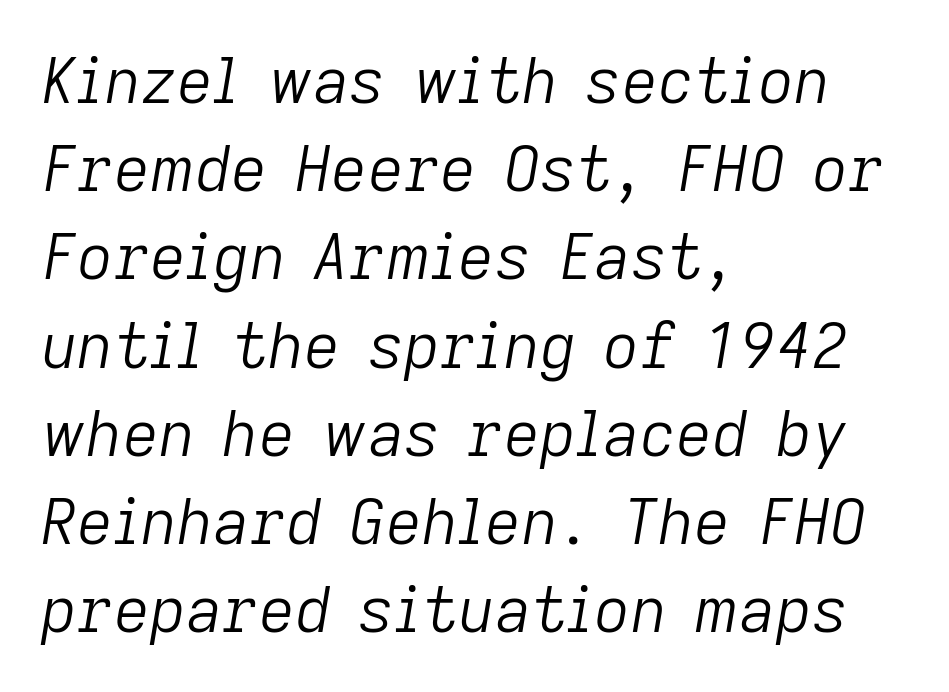
Q: Is the text bold? A: No.
Q: Is the text italic (slanted)? A: Yes, it leans right by about 9 degrees.
Q: Is the text underlined? A: No.
Q: How is the paragraph aligned? A: Left-aligned.
Q: Is the spacing between letters normal or unusually wide? A: Normal.
Q: Is the spacing between lines tight, normal or loose? A: Normal.
Q: Width (condensed, normal, or wide)? A: Normal.
Q: Stroke contrast? A: Low.
Q: x-height? A: Medium.
Q: Monospaced? A: No.
